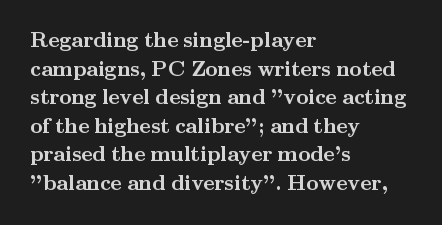
The image shows 21 px bold type, upright; set left-aligned, normal line spacing (1.36x), normal letter spacing, not underlined.
